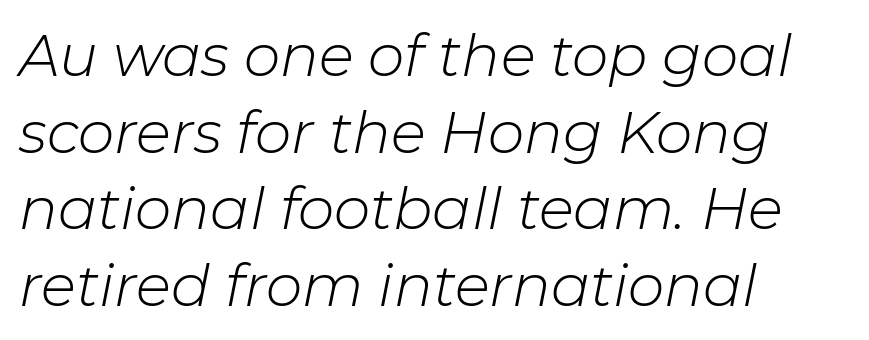
A student would call this left alignment; a typographer would say flush left, rag right. Quick note: interline space is typical. The words here are not underlined. The letters sit at their default tracking, neither squeezed nor spread.
